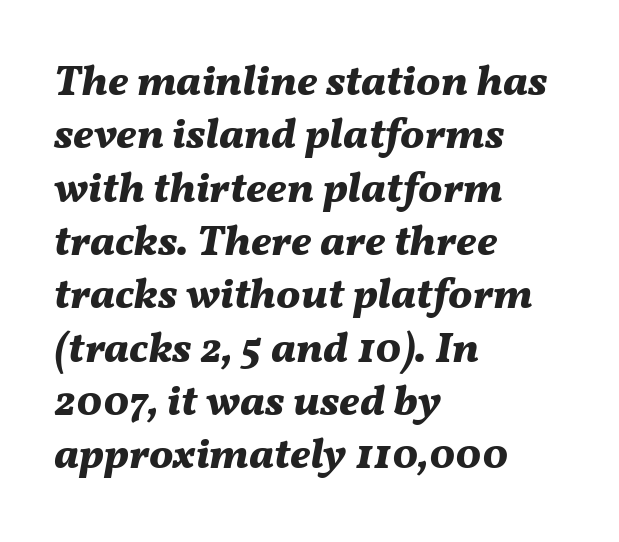
Typographic density is high because the face is bold. Has an underline been added? It has not. A typesetter would call this zero additional tracking. Notice how the passage keeps a crisp vertical edge on the left only.
